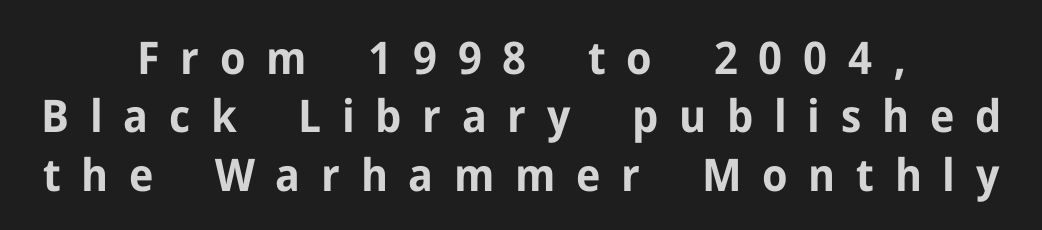
The image shows 45 px bold sans-serif type, upright; set centered, normal line spacing (1.3x), unusually wide letter spacing (+0.46 em), not underlined; low stroke contrast and a medium x-height.
